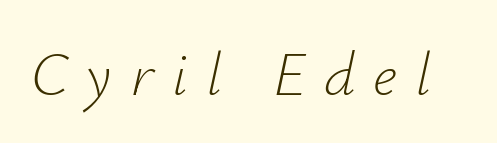
The image shows 61 px light type, italic (leaning right); set unusually wide letter spacing (+0.3 em), not underlined; low stroke contrast and a small x-height.
